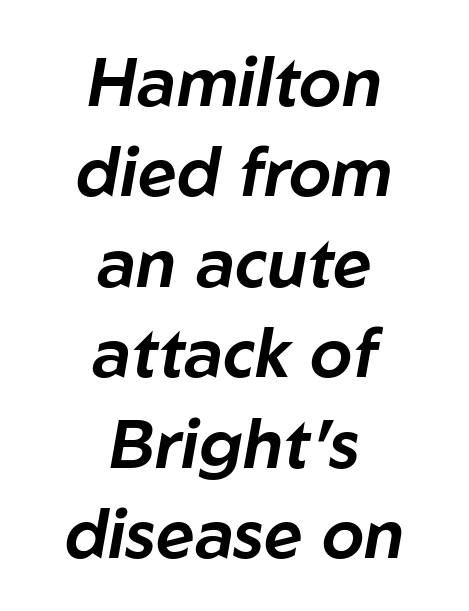
{"italic": "yes", "lean": "right", "slant_degrees": 10, "width": "normal", "stroke_contrast": "low", "x_height": "medium", "monospaced": "no", "underline": "no", "align": "center", "line_spacing": "normal", "line_spacing_ratio": 1.33, "letter_spacing": "normal", "letter_spacing_em": 0.0, "glyph_px": 68}
